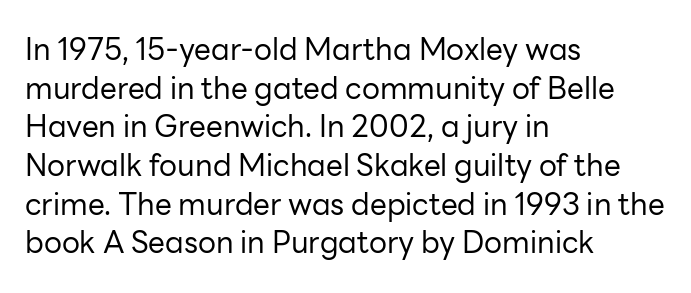
Classification — sans serif. The line texture is even and compact thanks to regular tracking. No italicization has been applied; the sample stays upright. Has an underline been added? It has not.
